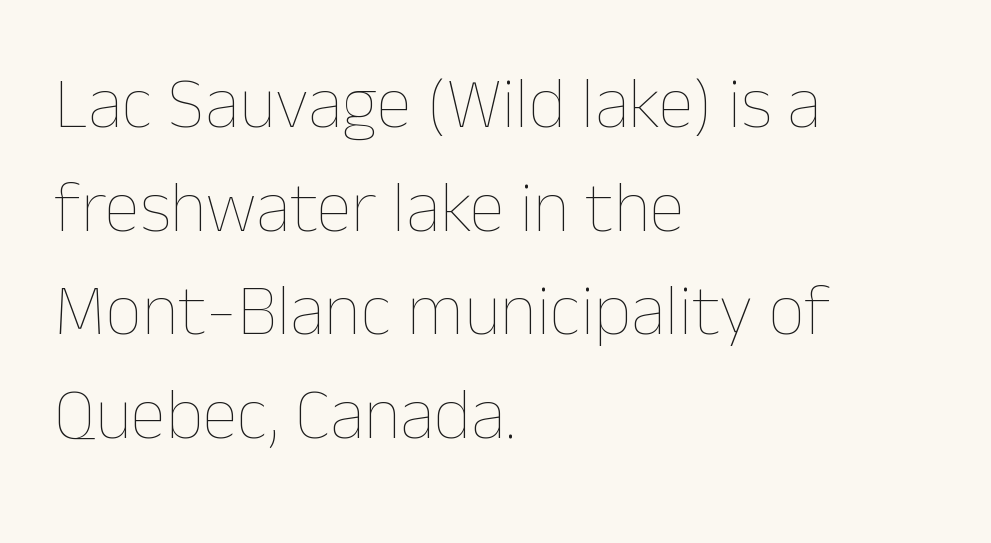
The image shows 72 px thin type, upright; set left-aligned, normal line spacing (1.44x), normal letter spacing, not underlined; low stroke contrast and a medium x-height.
